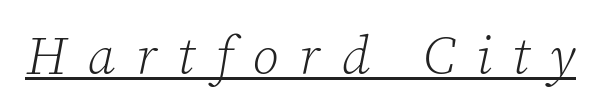
Q: Is the text bold? A: No.
Q: Is the text italic (slanted)? A: Yes, it leans right by about 12 degrees.
Q: Is the typeface a serif or a sans-serif typeface? A: Serif.
Q: Is the text underlined? A: Yes.
Q: Is the spacing between letters normal or unusually wide? A: Unusually wide.
Q: Width (condensed, normal, or wide)? A: Normal.
Q: Stroke contrast? A: Low.
Q: x-height? A: Medium.
Q: Monospaced? A: No.
